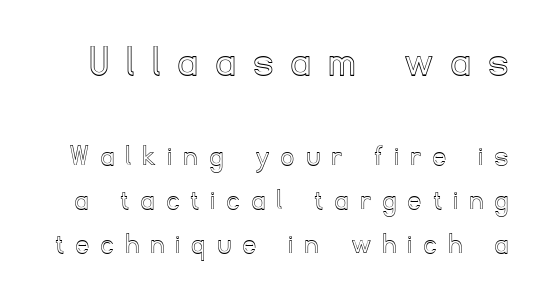
{"italic": "no", "width": "normal", "x_height": "small", "monospaced": "no", "underline": "no", "line_spacing": "normal", "line_spacing_ratio": 1.42, "letter_spacing": "wide", "letter_spacing_em": 0.41, "larger_block": "first", "size_ratio": 1.48, "glyph_px": 46}
